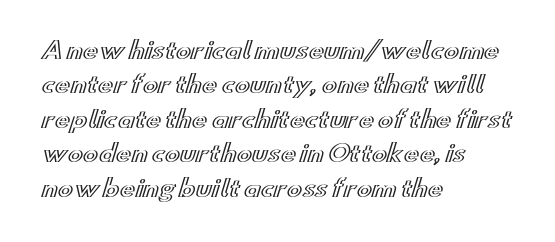
Q: Is the text italic (slanted)? A: Yes.
Q: Is the text underlined? A: No.
Q: How is the paragraph aligned? A: Left-aligned.
Q: Is the spacing between letters normal or unusually wide? A: Normal.
Q: Is the spacing between lines tight, normal or loose? A: Normal.
